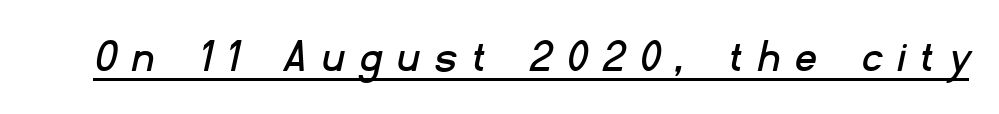
The image shows 49 px sans-serif type; set unusually wide letter spacing (+0.35 em), underlined; low stroke contrast and a small x-height.
